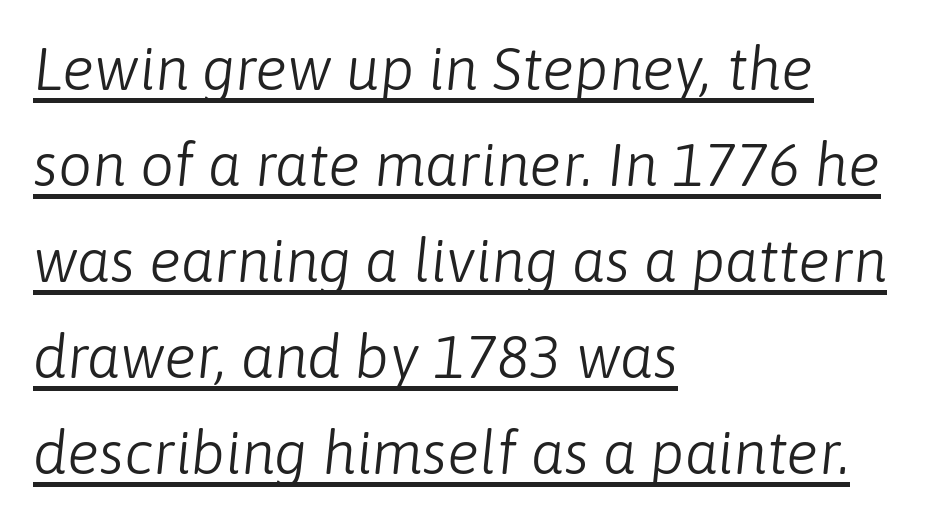
Q: Is the text bold? A: No.
Q: Is the text italic (slanted)? A: Yes, it leans right by about 6 degrees.
Q: Is the text underlined? A: Yes.
Q: How is the paragraph aligned? A: Left-aligned.
Q: Is the spacing between letters normal or unusually wide? A: Normal.
Q: Is the spacing between lines tight, normal or loose? A: Normal.
Q: Width (condensed, normal, or wide)? A: Normal.
Q: Stroke contrast? A: Low.
Q: x-height? A: Medium.
Q: Monospaced? A: No.
